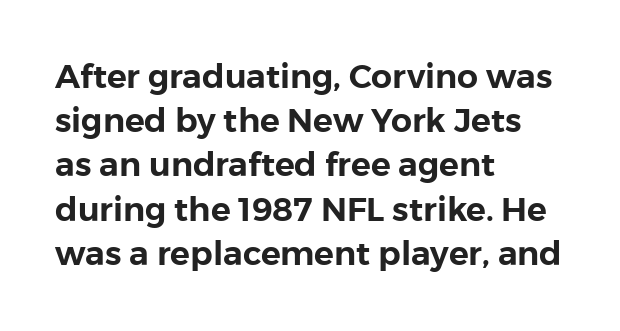
The image shows 33 px sans-serif type, upright; set left-aligned, normal line spacing (1.34x), normal letter spacing, not underlined; low stroke contrast and a medium x-height.
